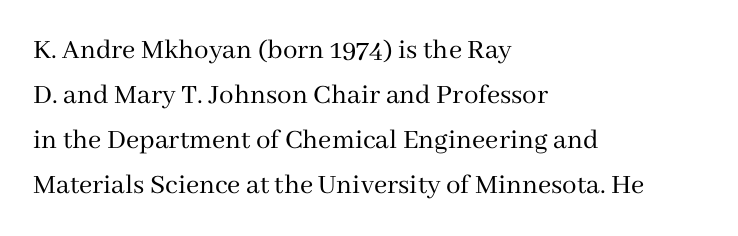
The image shows 29 px regular-weight serif type, upright; set left-aligned, normal line spacing (1.55x), normal letter spacing, not underlined; medium stroke contrast and a medium x-height.
